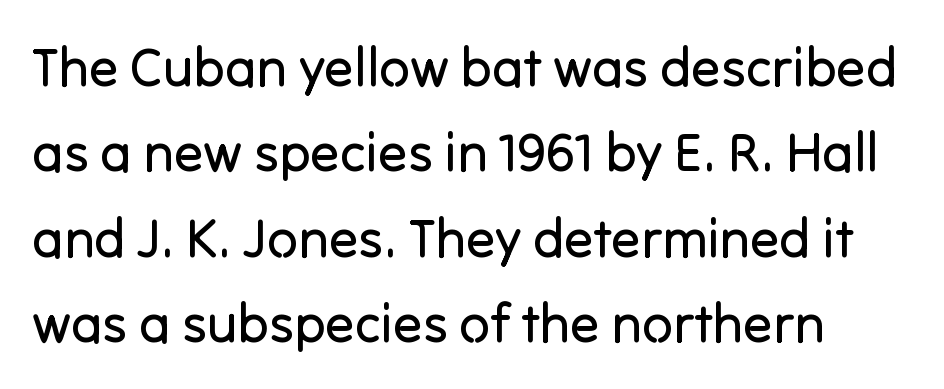
{"serif": "no", "italic": "no", "bold": "no", "weight": "regular", "width": "normal", "stroke_contrast": "low", "x_height": "medium", "monospaced": "no", "underline": "no", "line_spacing": "normal", "line_spacing_ratio": 1.58, "letter_spacing": "normal", "letter_spacing_em": 0.0, "glyph_px": 54}
